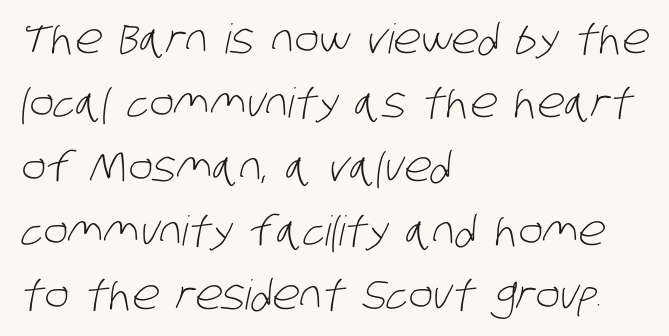
The image shows 41 px light, condensed sans-serif type; set left-aligned, normal line spacing (1.56x), normal letter spacing, not underlined; low stroke contrast and a large x-height.
